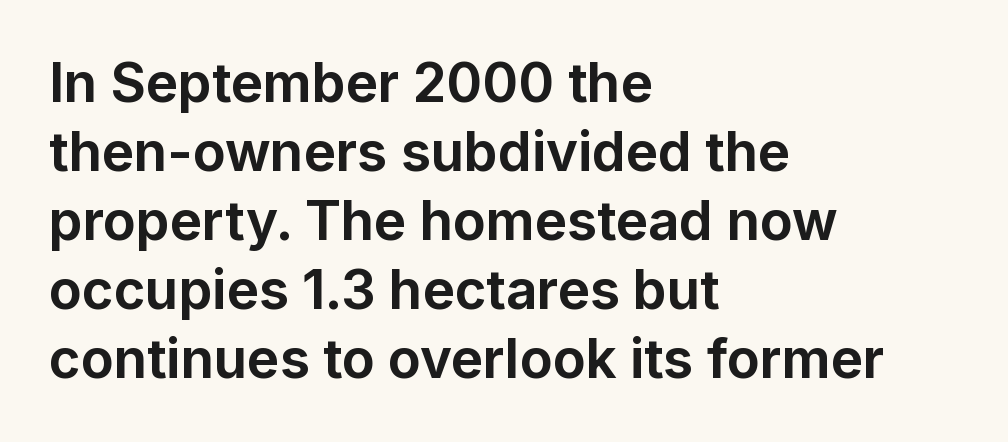
This is sans-serif lettering, the kind often seen on screens and signage. The font is running at its bold setting. The font's upright variant was chosen for this text. Varying glyph widths throughout — classic text-font behaviour.
